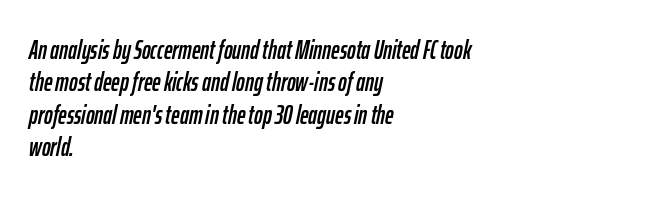
The image shows 26 px text type, italic (leaning right); set left-aligned, normal line spacing (1.25x), normal letter spacing, not underlined.
